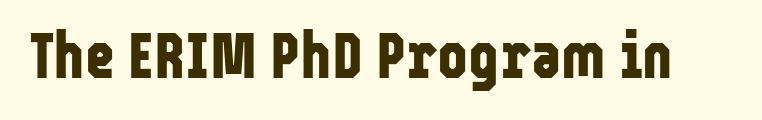
The image shows 65 px bold, condensed sans-serif type, upright; set normal letter spacing, not underlined; low stroke contrast and a medium x-height.
